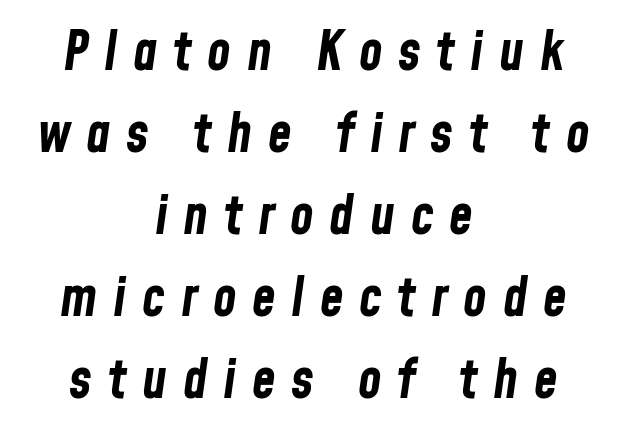
{"italic": "yes", "lean": "right", "slant_degrees": 8, "bold": "yes", "weight": "bold", "width": "condensed", "stroke_contrast": "low", "x_height": "medium", "monospaced": "no", "underline": "no", "align": "center", "line_spacing": "normal", "line_spacing_ratio": 1.52, "letter_spacing": "wide", "letter_spacing_em": 0.29, "glyph_px": 54}
